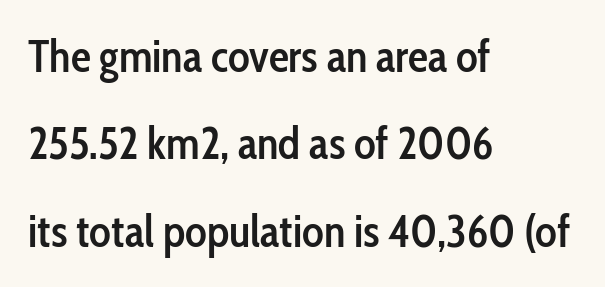
{"serif": "no", "italic": "no", "bold": "semi", "weight": "semibold", "width": "condensed", "stroke_contrast": "low", "x_height": "medium", "monospaced": "no", "underline": "no", "align": "left", "line_spacing": "loose", "line_spacing_ratio": 1.94, "letter_spacing": "normal", "letter_spacing_em": 0.0, "glyph_px": 45}
